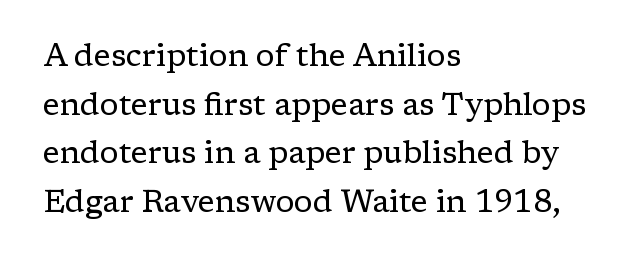
The image shows 31 px regular-weight serif type, upright; set left-aligned, normal line spacing (1.57x), normal letter spacing, not underlined; low stroke contrast and a medium x-height.
